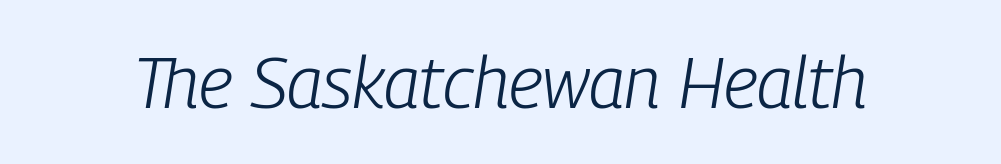
{"italic": "yes", "lean": "right", "slant_degrees": 9, "bold": "no", "weight": "light", "width": "condensed", "stroke_contrast": "low", "x_height": "medium", "monospaced": "no", "underline": "no", "letter_spacing": "normal", "letter_spacing_em": 0.0, "glyph_px": 71}
